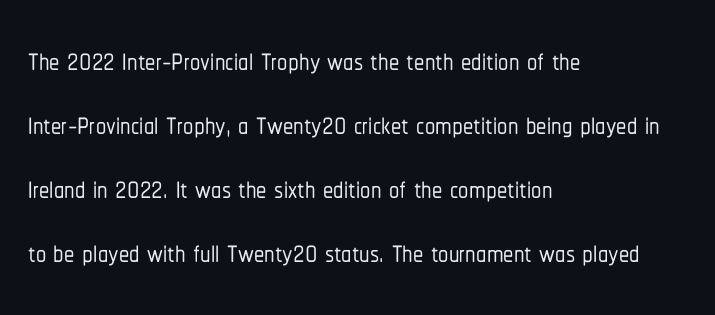
This sample uses an upright cut, with every glyph sitting square on the baseline. Any mark beneath the type? The region is blank. Reading down the column, the eye jumps a familiar distance to each next line. The letters advance in unequal steps, a hallmark of proportional type.
